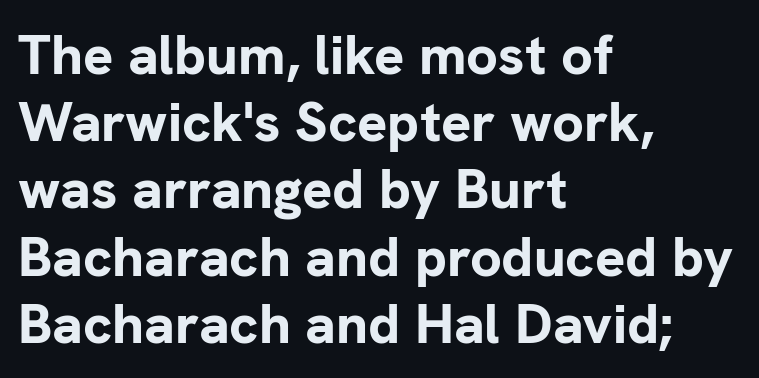
Character widths vary here, with narrow letters taking less room than wide ones. The gaps between neighbouring characters are ordinary and unremarkable. The font is running at its bold setting. Serif or sans? Sans — the stroke terminals are bare. Posture: vertical. Quick note: underline off.
